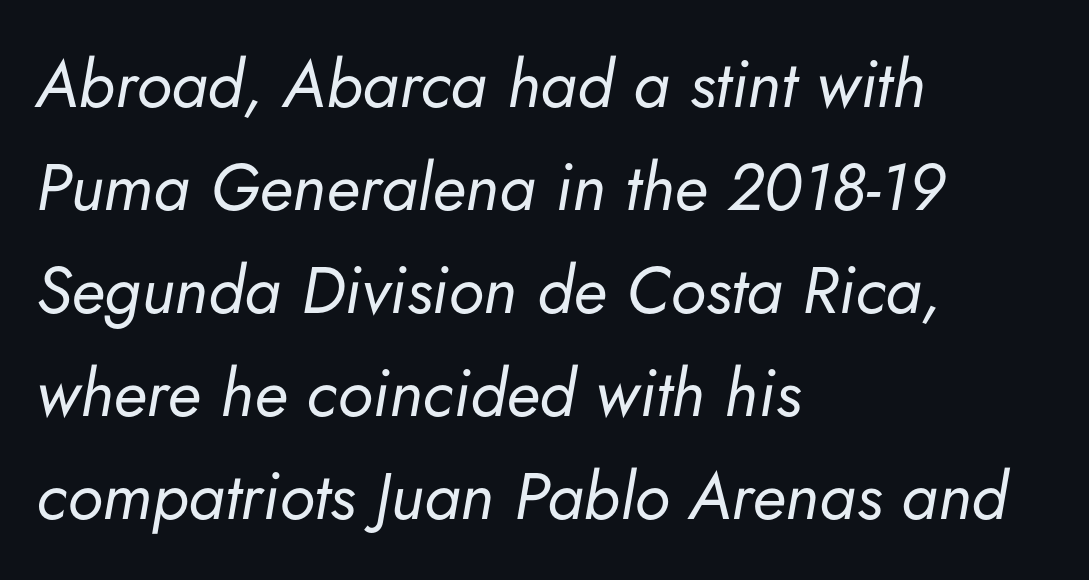
The image shows 66 px regular-weight type, italic (leaning right); set left-aligned, normal line spacing (1.56x), normal letter spacing, not underlined; low stroke contrast and a small x-height.
